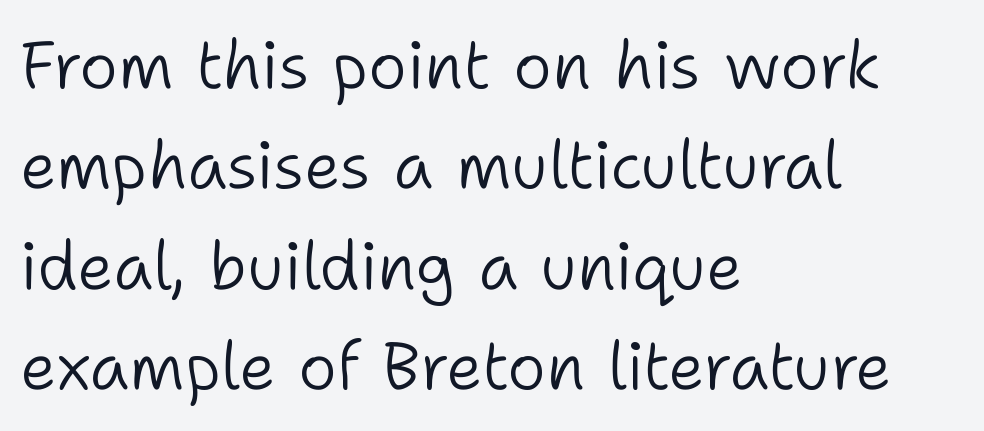
Caption: multi-line text, flush left, ragged right. Stems here are at most as thick as an everyday book face. Each letter's strokes conclude bluntly, with no projecting serifs. Summary of vertical rhythm: regular, with standard interline spacing.
